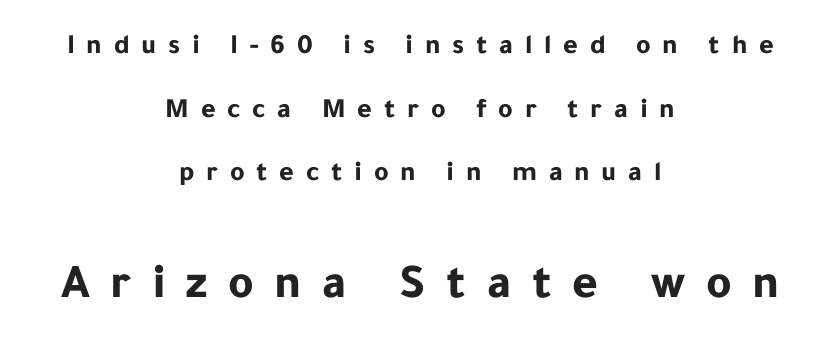
The typesetter chose a symmetrical, centered arrangement here. Is this a fixed-width face? No — the glyphs have proportional, varying widths. Honestly, there is no underline to notice here at all. Small over large — that's the arrangement of the two blocks here.
